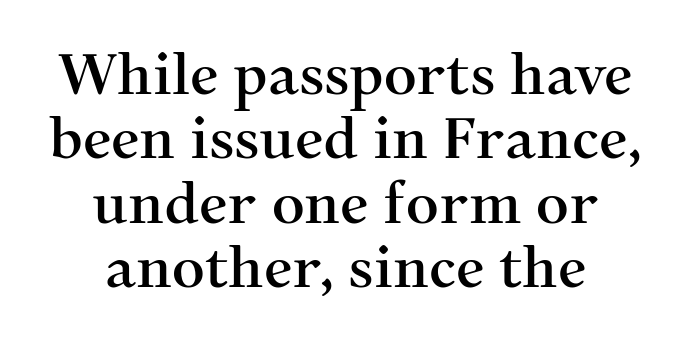
Q: Is the text italic (slanted)? A: No, it is upright.
Q: Is the typeface a serif or a sans-serif typeface? A: Serif.
Q: Is the text underlined? A: No.
Q: How is the paragraph aligned? A: Centered.
Q: Is the spacing between letters normal or unusually wide? A: Normal.
Q: Is the spacing between lines tight, normal or loose? A: Tight.
Q: Width (condensed, normal, or wide)? A: Normal.
Q: Stroke contrast? A: Medium.
Q: x-height? A: Medium.
Q: Monospaced? A: No.
